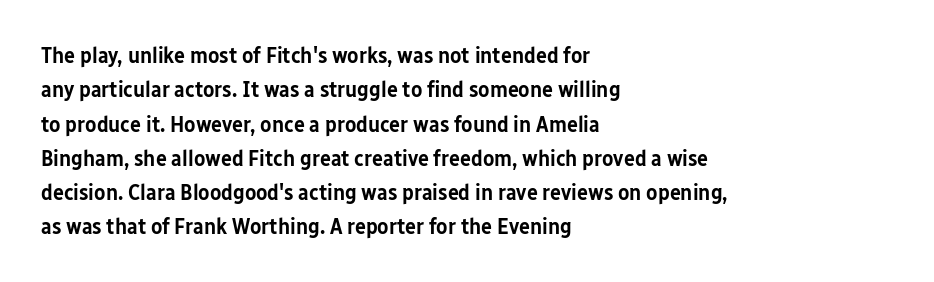
{"italic": "no", "bold": "semi", "underline": "no", "align": "left", "line_spacing": "normal", "line_spacing_ratio": 1.49, "letter_spacing": "normal", "letter_spacing_em": 0.0, "glyph_px": 23}
